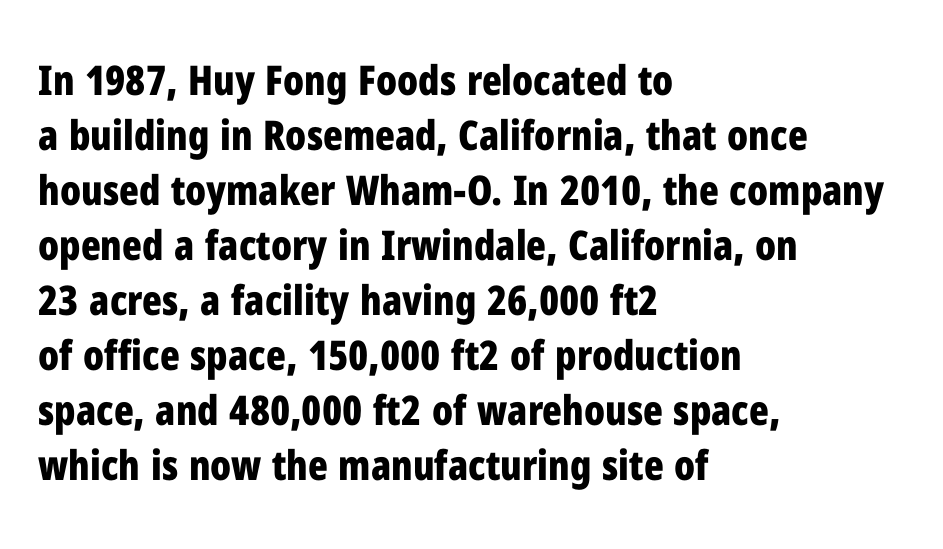
Q: Is the text bold? A: Yes.
Q: Is the text italic (slanted)? A: No, it is upright.
Q: Is the typeface a serif or a sans-serif typeface? A: Sans-serif.
Q: Is the text underlined? A: No.
Q: How is the paragraph aligned? A: Left-aligned.
Q: Is the spacing between letters normal or unusually wide? A: Normal.
Q: Is the spacing between lines tight, normal or loose? A: Normal.
Q: Width (condensed, normal, or wide)? A: Condensed.
Q: Stroke contrast? A: Low.
Q: x-height? A: Medium.
Q: Monospaced? A: No.
